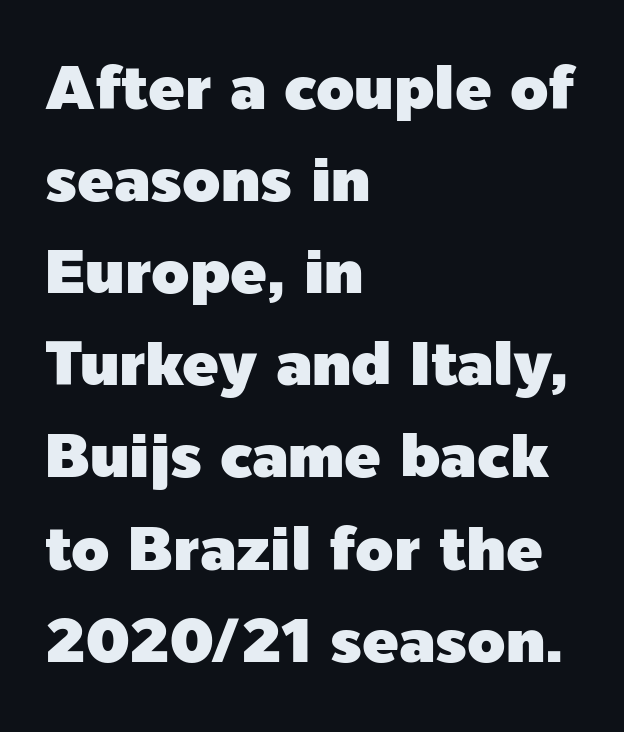
The image shows 61 px sans-serif type, upright; set left-aligned, normal line spacing (1.51x), normal letter spacing, not underlined; a medium x-height.
